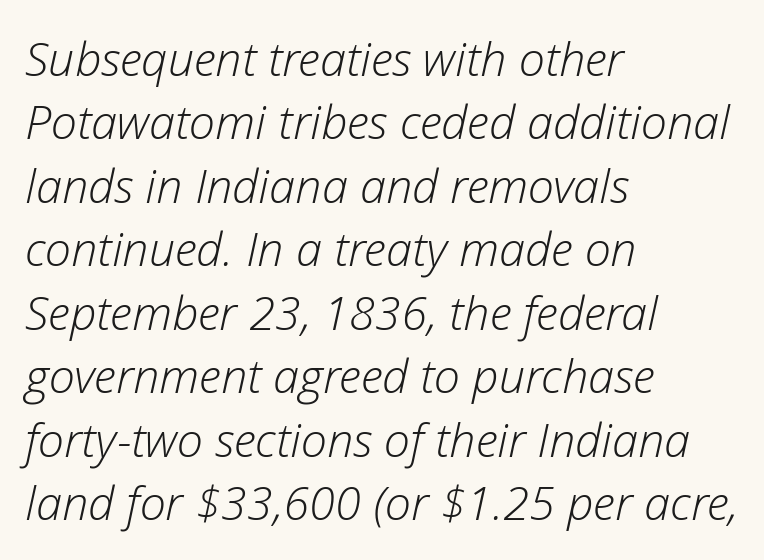
{"italic": "yes", "lean": "right", "slant_degrees": 12, "bold": "no", "weight": "light", "width": "normal", "stroke_contrast": "low", "x_height": "medium", "monospaced": "no", "underline": "no", "align": "left", "line_spacing": "normal", "line_spacing_ratio": 1.35, "letter_spacing": "normal", "letter_spacing_em": 0.0, "glyph_px": 47}
